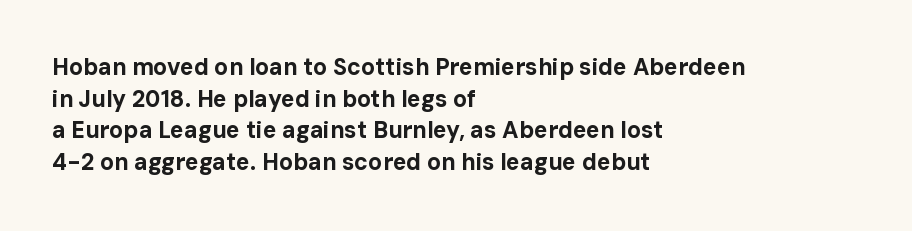
Q: Is the text bold? A: Yes.
Q: Is the text italic (slanted)? A: No, it is upright.
Q: Is the text underlined? A: No.
Q: How is the paragraph aligned? A: Left-aligned.
Q: Is the spacing between letters normal or unusually wide? A: Normal.
Q: Is the spacing between lines tight, normal or loose? A: Normal.
